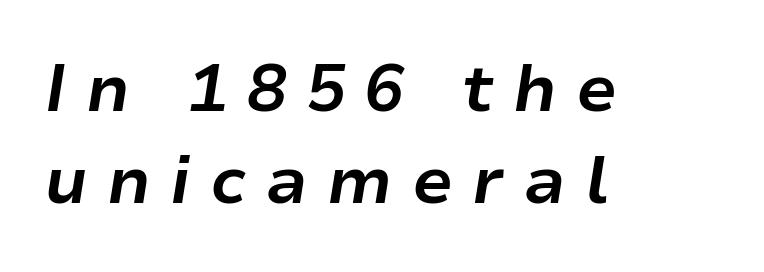
The image shows 66 px bold type, italic (leaning right); set left-aligned, normal line spacing (1.4x), unusually wide letter spacing (+0.29 em), not underlined; low stroke contrast and a medium x-height.
